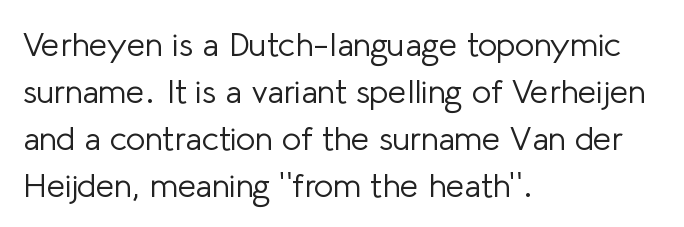
{"serif": "no", "italic": "no", "bold": "no", "weight": "light", "width": "normal", "stroke_contrast": "low", "x_height": "medium", "monospaced": "no", "underline": "no", "align": "left", "line_spacing": "normal", "line_spacing_ratio": 1.42, "letter_spacing": "normal", "letter_spacing_em": 0.0, "glyph_px": 33}
